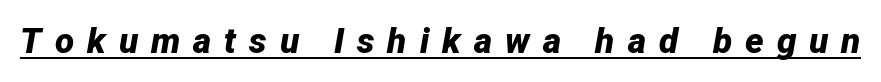
The image shows 35 px bold type, italic (leaning right); set unusually wide letter spacing (+0.37 em), underlined; low stroke contrast and a medium x-height.
